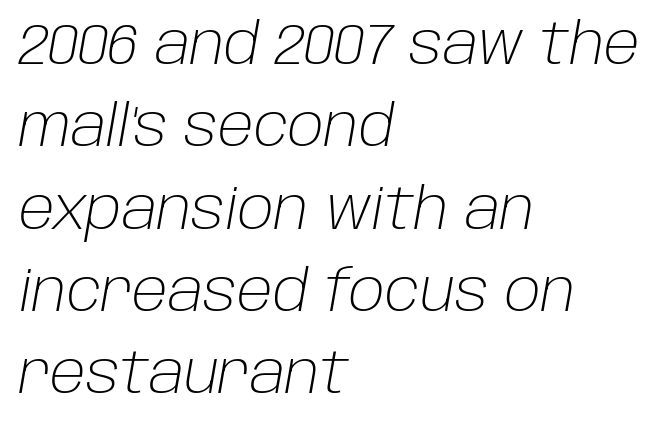
Q: Is the text bold? A: No.
Q: Is the text italic (slanted)? A: Yes, it leans right by about 10 degrees.
Q: Is the text underlined? A: No.
Q: How is the paragraph aligned? A: Left-aligned.
Q: Is the spacing between letters normal or unusually wide? A: Normal.
Q: Is the spacing between lines tight, normal or loose? A: Normal.
Q: Width (condensed, normal, or wide)? A: Normal.
Q: Stroke contrast? A: Low.
Q: x-height? A: Large.
Q: Monospaced? A: No.
